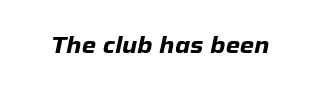
Would a proofreader flag this as italicized? Yes. The glyphs are unaccompanied by any horizontal stroke below them. Observe the ordinary spacing: letters are neighbours, not strangers. Chunky letters — that's bold for sure.
